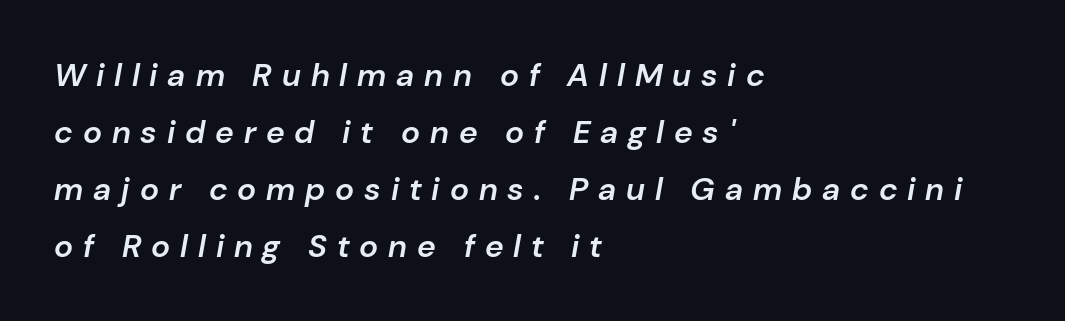
The image shows 32 px semibold type, italic (leaning right); set left-aligned, line spacing 1.78x, unusually wide letter spacing (+0.31 em), not underlined; low stroke contrast and a medium x-height.
